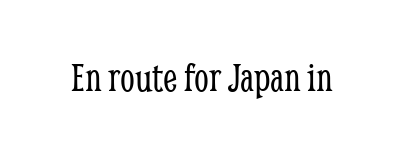
Every character sits straight up, as roman type does. Weight: not bold — regular or lighter. Here the designer chose a conventional face with non-uniform glyph widths. The foot of each line stays bare and open.
